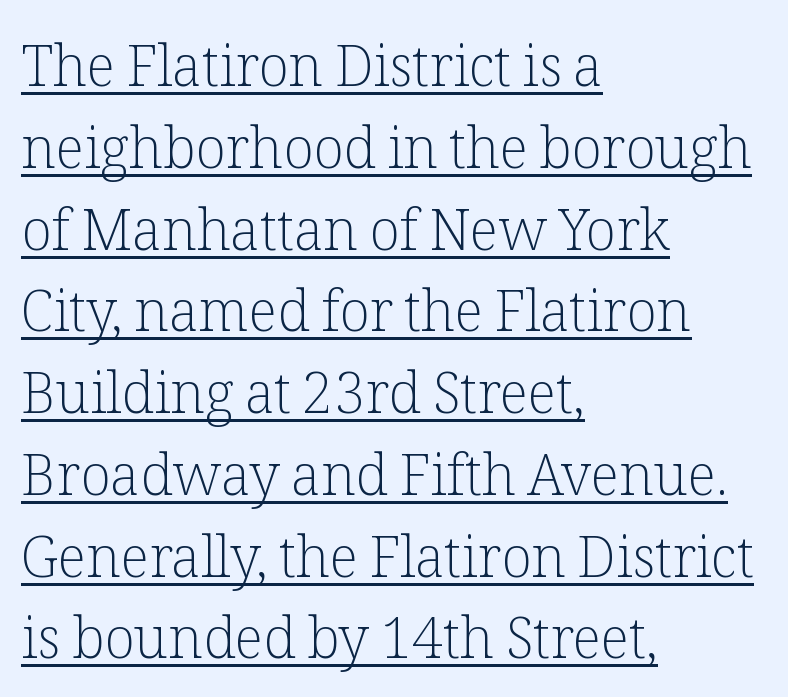
The image shows 56 px light serif type, upright; set left-aligned, normal line spacing (1.46x), normal letter spacing, underlined; low stroke contrast and a medium x-height.
